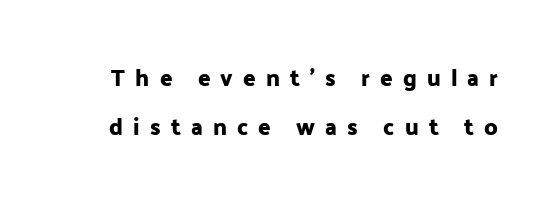
Q: Is the text italic (slanted)? A: No, it is upright.
Q: Is the text underlined? A: No.
Q: Is the spacing between letters normal or unusually wide? A: Unusually wide.
Q: Is the spacing between lines tight, normal or loose? A: Loose.
